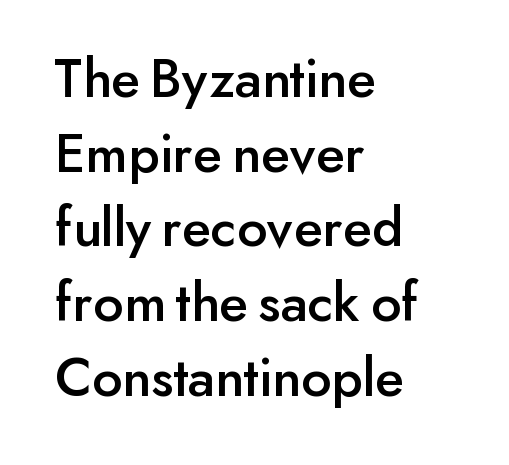
These lines were composed using upright roman letters. The line texture is even and compact thanks to regular tracking. Here the designer chose a conventional face with non-uniform glyph widths. Typographically, this falls in the sans-serif category.
